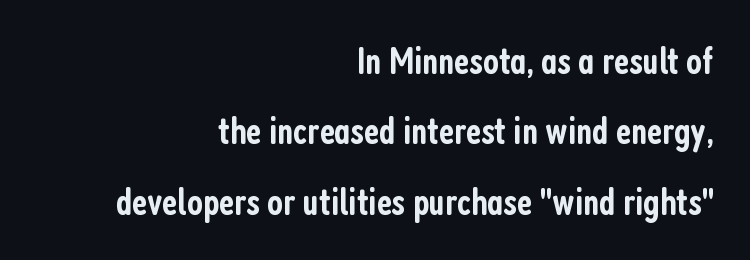
Q: Is the text bold? A: Semi-bold.
Q: Is the text italic (slanted)? A: No, it is upright.
Q: Is the typeface a serif or a sans-serif typeface? A: Sans-serif.
Q: Is the text underlined? A: No.
Q: How is the paragraph aligned? A: Right-aligned.
Q: Is the spacing between letters normal or unusually wide? A: Normal.
Q: Width (condensed, normal, or wide)? A: Condensed.
Q: Stroke contrast? A: Low.
Q: x-height? A: Medium.
Q: Monospaced? A: No.
